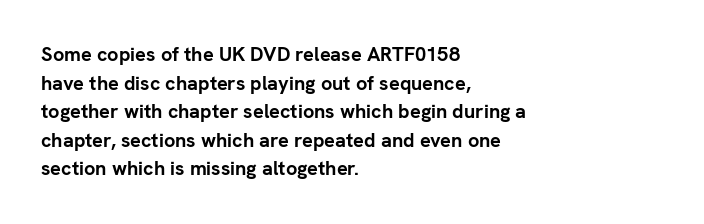
This sample uses an upright cut, with every glyph sitting square on the baseline. Only glyphs here, with clear space below each row. Visually the block forms a straight wall on the left and a jagged coastline on the right. Its strokes are broad and dark, the hallmark of bold type. This block has exactly the height ordinary leading produces. The passage shown has conventional tracking throughout.
